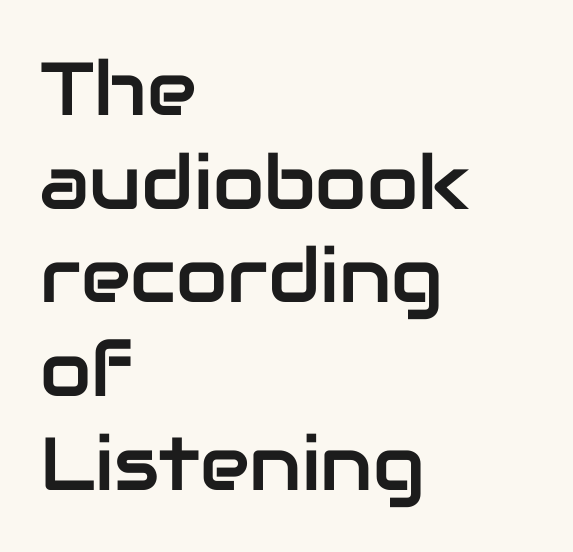
{"serif": "no", "italic": "no", "width": "normal", "stroke_contrast": "low", "x_height": "medium", "monospaced": "no", "underline": "no", "align": "left", "line_spacing": "normal", "line_spacing_ratio": 1.25, "letter_spacing": "normal", "letter_spacing_em": 0.0, "glyph_px": 75}
